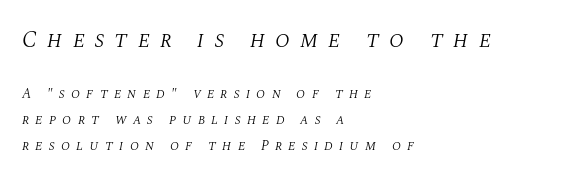
Notice how the passage keeps a crisp vertical edge on the left only. Two sizes are in play, and the larger belongs to the first block. Weight class: somewhere from thin through regular. The tracking jumps out immediately: characters are airy and widely separated.
